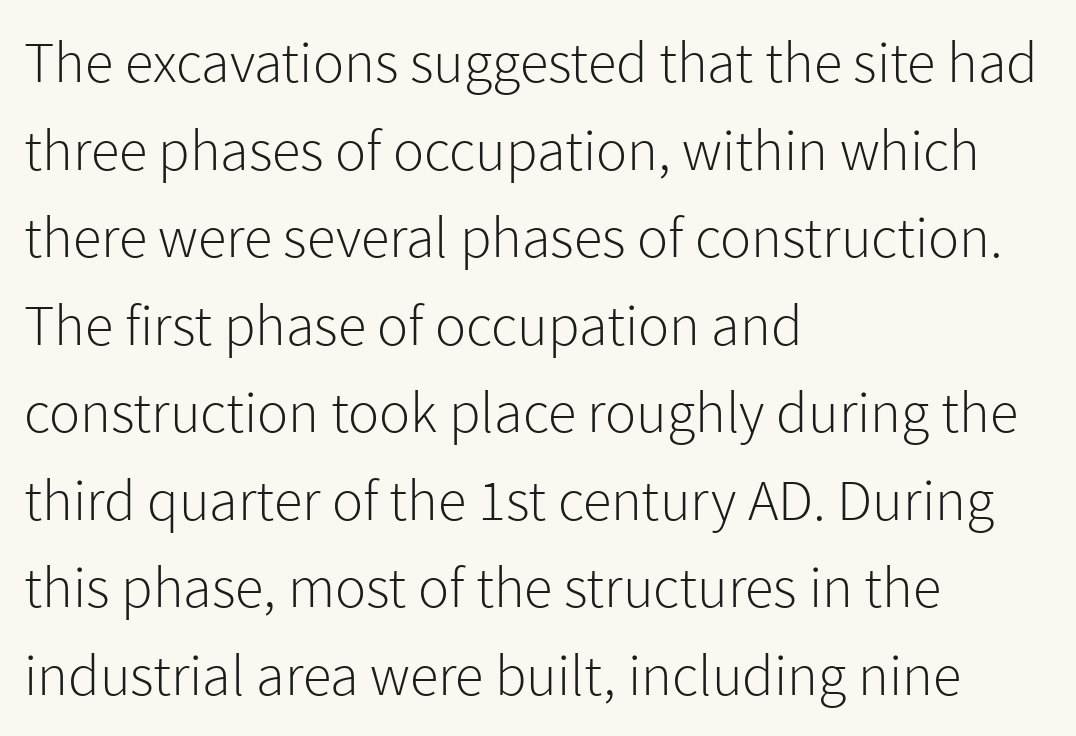
Q: Is the text bold? A: No.
Q: Is the text italic (slanted)? A: No, it is upright.
Q: Is the typeface a serif or a sans-serif typeface? A: Sans-serif.
Q: Is the text underlined? A: No.
Q: How is the paragraph aligned? A: Left-aligned.
Q: Is the spacing between letters normal or unusually wide? A: Normal.
Q: Is the spacing between lines tight, normal or loose? A: Normal.
Q: Width (condensed, normal, or wide)? A: Normal.
Q: Stroke contrast? A: Low.
Q: x-height? A: Medium.
Q: Monospaced? A: No.
